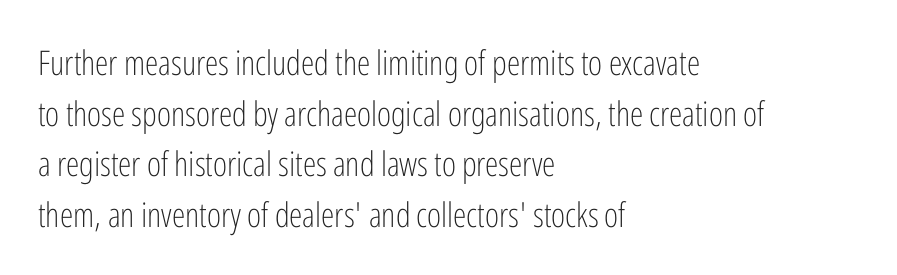
Q: Is the text bold? A: No.
Q: Is the text italic (slanted)? A: No, it is upright.
Q: Is the typeface a serif or a sans-serif typeface? A: Sans-serif.
Q: Is the text underlined? A: No.
Q: How is the paragraph aligned? A: Left-aligned.
Q: Is the spacing between letters normal or unusually wide? A: Normal.
Q: Is the spacing between lines tight, normal or loose? A: Normal.
Q: Width (condensed, normal, or wide)? A: Condensed.
Q: Stroke contrast? A: Low.
Q: x-height? A: Medium.
Q: Monospaced? A: No.
